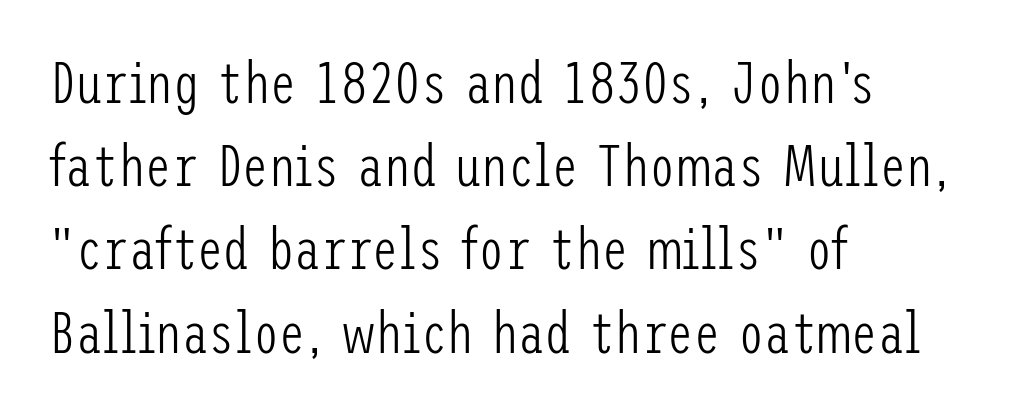
This sample is left-justified, so line endings fall wherever the words run out. The baseline area is clear. The font's upright variant was chosen for this text. Regular leading. The horizontal fit of the characters is conventional and even.
